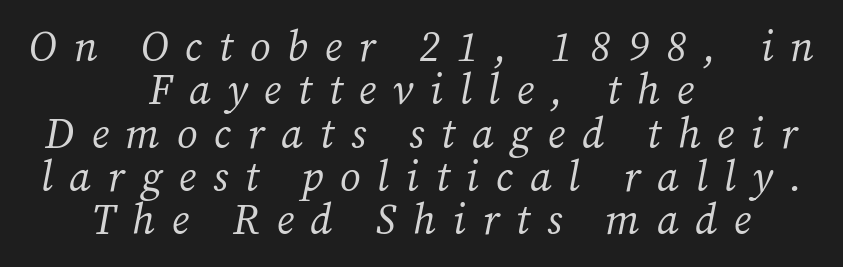
The image shows 42 px regular-weight serif type, italic (leaning right); set centered, tight line spacing (1.03x), unusually wide letter spacing (+0.4 em), not underlined; medium stroke contrast and a medium x-height.
